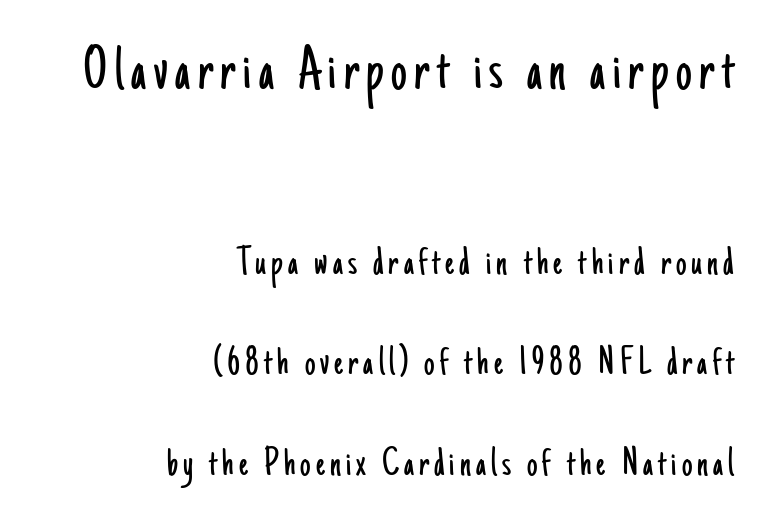
{"serif": "no", "italic": "no", "bold": "no", "weight": "light", "width": "condensed", "stroke_contrast": "low", "x_height": "small", "monospaced": "no", "underline": "no", "align": "right", "line_spacing": "loose", "line_spacing_ratio": 2.39, "larger_block": "first", "size_ratio": 1.5, "glyph_px": 63}
